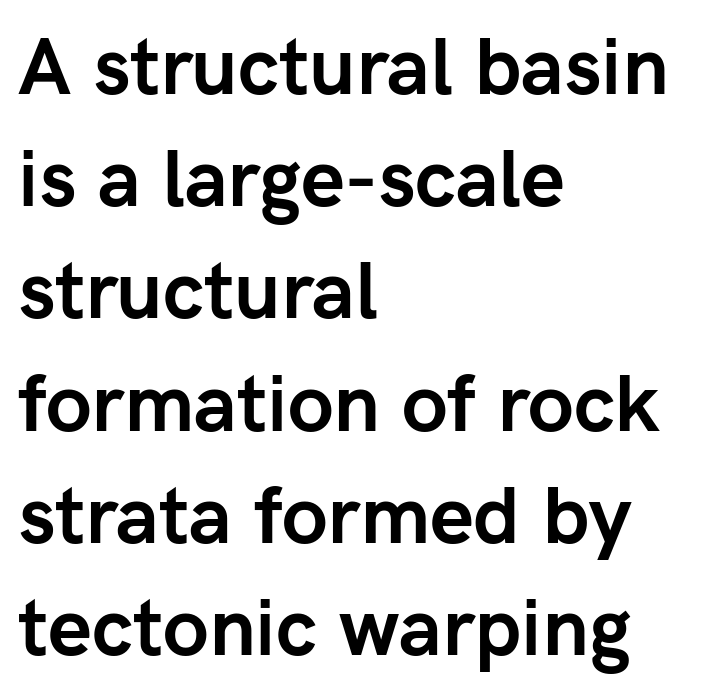
Each new line begins a customary step beneath the previous one. Look at the bottom of the vertical strokes: they stop flat, with no serifs. Is the letter spacing exaggerated? No — it looks like the ordinary default. The rendering uses a bold face; every stroke is thick and dark. Is this a fixed-width face? No — the glyphs have proportional, varying widths. Line starts are locked; line ends wander.
